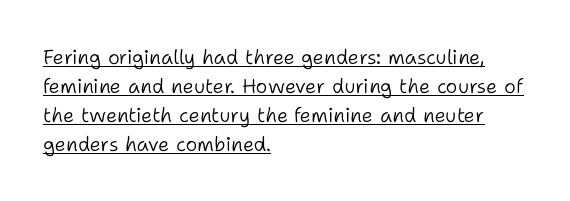
The tracking reads as untouched default to a designer's eye. The line-height multiplier appears to be the usual default. This is not heavy type; no bold has been used. What decoration does the sample have? An underline. The lines are quadded left.
